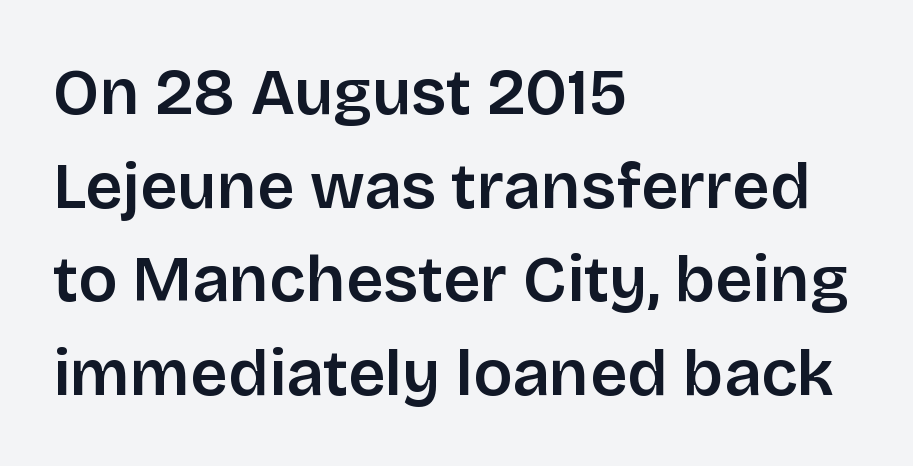
Horizontally, the lines are justified to the leading edge only. Each letter keeps its own natural width here, so spacing adapts to shape. Honestly, the row spacing looks completely unremarkable. The gaps between neighbouring characters are ordinary and unremarkable. Rule under the text: the space is simply empty.
